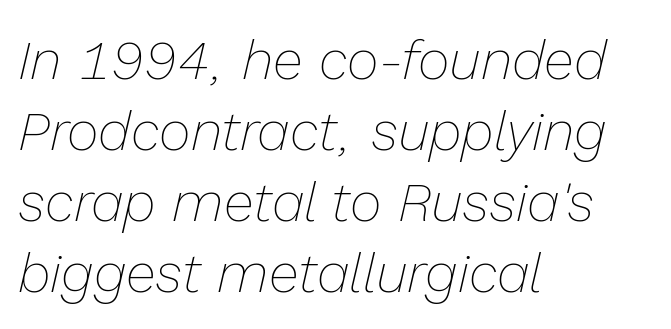
{"italic": "yes", "lean": "right", "slant_degrees": 13, "bold": "no", "weight": "thin", "width": "normal", "stroke_contrast": "low", "x_height": "medium", "monospaced": "no", "underline": "no", "align": "left", "line_spacing": "normal", "line_spacing_ratio": 1.29, "letter_spacing": "normal", "letter_spacing_em": 0.0, "glyph_px": 55}
